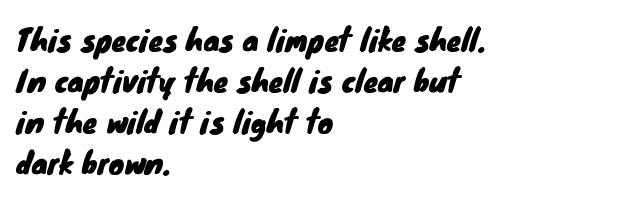
Q: Is the typeface a serif or a sans-serif typeface? A: Sans-serif.
Q: Is the text underlined? A: No.
Q: How is the paragraph aligned? A: Left-aligned.
Q: Is the spacing between letters normal or unusually wide? A: Normal.
Q: Is the spacing between lines tight, normal or loose? A: Normal.
Q: Width (condensed, normal, or wide)? A: Normal.
Q: Stroke contrast? A: Low.
Q: x-height? A: Small.
Q: Monospaced? A: No.
